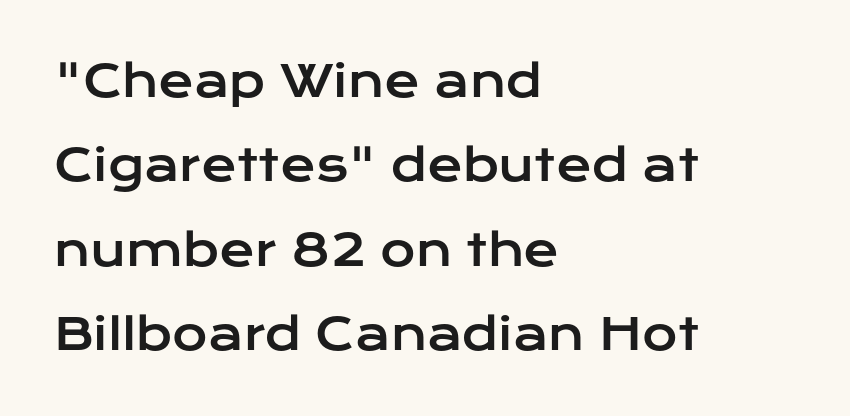
Unlike italic type, these characters show no tilt at all. A typesetter would call this proportional, since set widths differ per character. Look at the bottom of the vertical strokes: they stop flat, with no serifs. Lines of text with bare space underneath. One glance says open: line gaps are wider than usual. The lines are quadded left.
